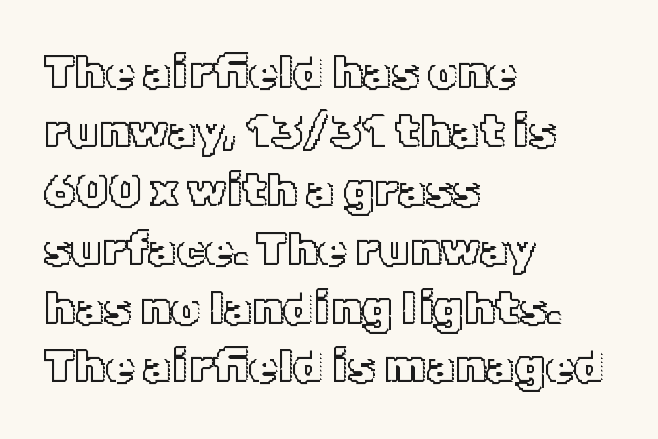
The image shows 46 px text type, upright; set left-aligned, normal line spacing (1.28x), normal letter spacing, not underlined; a medium x-height.
